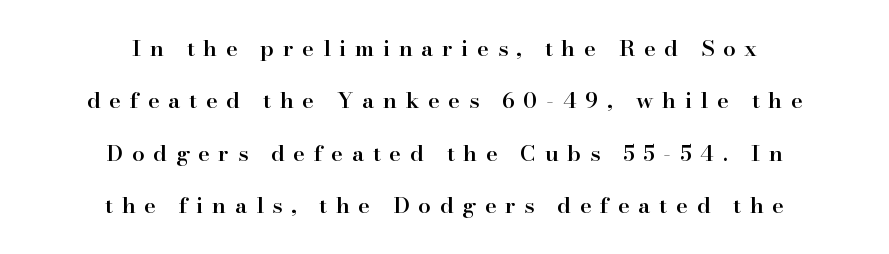
{"italic": "no", "bold": "semi", "underline": "no", "align": "center", "line_spacing": "loose", "line_spacing_ratio": 2.38, "letter_spacing": "wide", "letter_spacing_em": 0.4, "glyph_px": 22}
